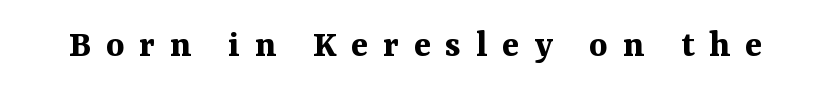
Words float on clear page, feet unadorned. Quick note: not italic, upright. You could only call the tracking loose — the letters float apart. You could not count columns in this text — the font is proportionally spaced. Stroke thickness is high; the sample reads as a true bold. I'd call this a serif setting — the letters wear small feet.
